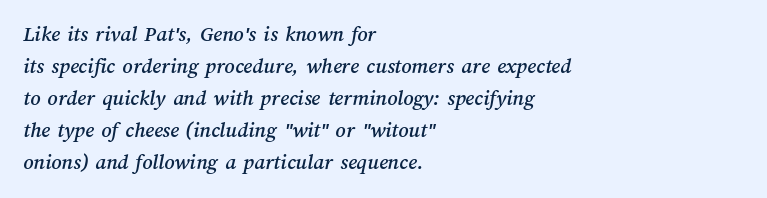
Q: Is the text underlined? A: No.
Q: How is the paragraph aligned? A: Left-aligned.
Q: Is the spacing between letters normal or unusually wide? A: Normal.
Q: Is the spacing between lines tight, normal or loose? A: Normal.
